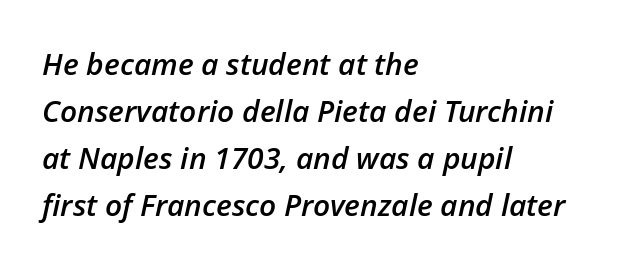
In terms of posture, this sample is oblique. These lines are rendered in a variable-pitch font. Does extra space separate the letters? No, they use regular spacing. Stems and bowls a touch heavier than normal — semibold. Interline gaps are of average width in this sample. Each row of text sits above clean, open space.
